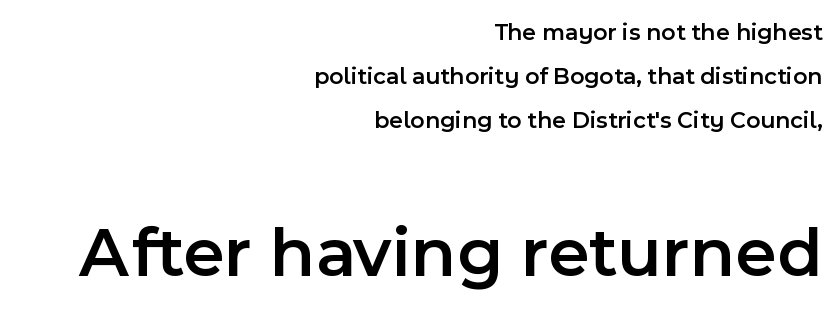
{"serif": "no", "italic": "no", "bold": "semi", "weight": "semibold", "width": "normal", "x_height": "medium", "monospaced": "no", "underline": "no", "align": "right", "line_spacing_ratio": 1.84, "letter_spacing": "normal", "letter_spacing_em": 0.0, "larger_block": "second", "size_ratio": 3.0, "glyph_px": 72}
